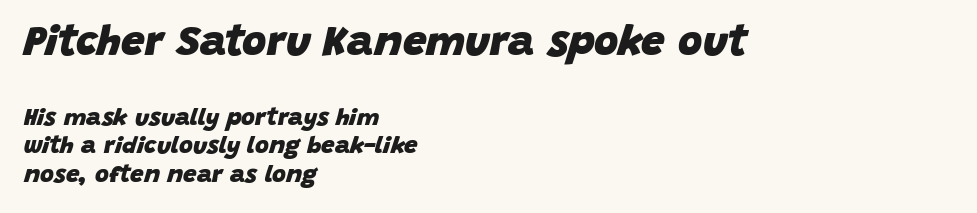
The image shows 42 px heavy type, italic (leaning right); set left-aligned, line spacing 1.18x, normal letter spacing, not underlined; the first (top) block is 1.75x larger; low stroke contrast and a large x-height.
